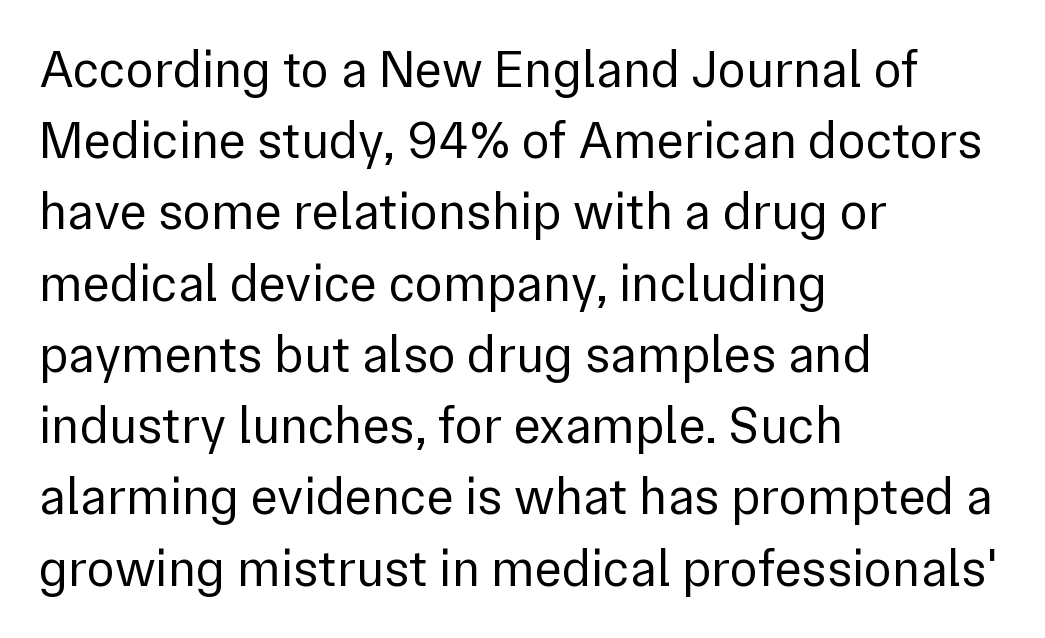
The weight tops out at a normal text grade. Nope, no serifs anywhere on these letters. Posture: straight, roman, zero tilt. There is no visible air inserted between adjacent glyphs. Varying glyph widths throughout — classic text-font behaviour. The rendering uses a moderate line-height, typical for paragraphs.
